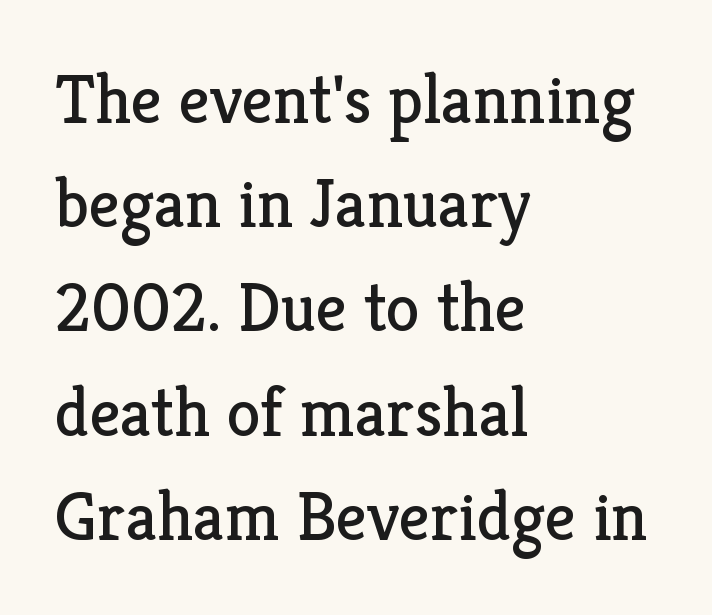
{"serif": "yes", "italic": "no", "bold": "no", "weight": "regular", "width": "normal", "stroke_contrast": "low", "x_height": "medium", "monospaced": "no", "underline": "no", "align": "left", "line_spacing": "normal", "line_spacing_ratio": 1.51, "letter_spacing": "normal", "letter_spacing_em": 0.0, "glyph_px": 69}
